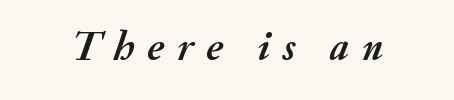
Character widths vary here, with narrow letters taking less room than wide ones. The sample has been set heavy, in full bold. Is the letter spacing exaggerated? Yes — the characters are pushed far apart. Designer's note — italics engaged. This rendering features lettering with no underline.
